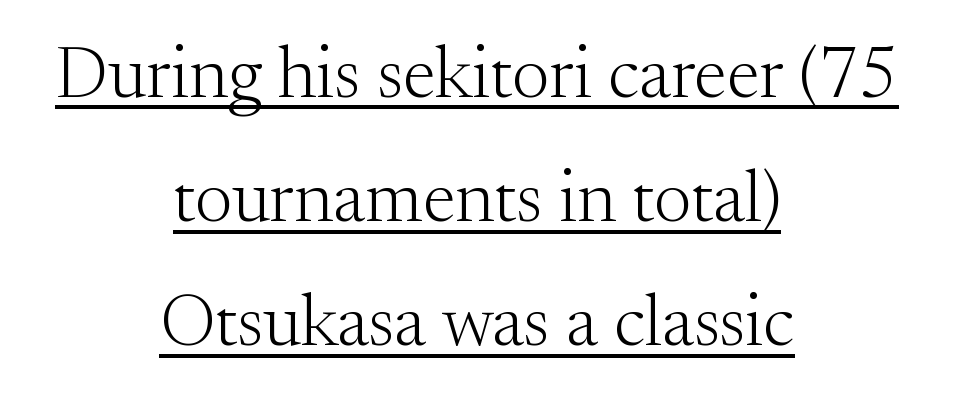
Q: Is the text bold? A: No.
Q: Is the text italic (slanted)? A: No, it is upright.
Q: Is the typeface a serif or a sans-serif typeface? A: Serif.
Q: Is the text underlined? A: Yes.
Q: How is the paragraph aligned? A: Centered.
Q: Is the spacing between letters normal or unusually wide? A: Normal.
Q: Is the spacing between lines tight, normal or loose? A: Normal.
Q: Width (condensed, normal, or wide)? A: Normal.
Q: Stroke contrast? A: Medium.
Q: x-height? A: Small.
Q: Monospaced? A: No.
